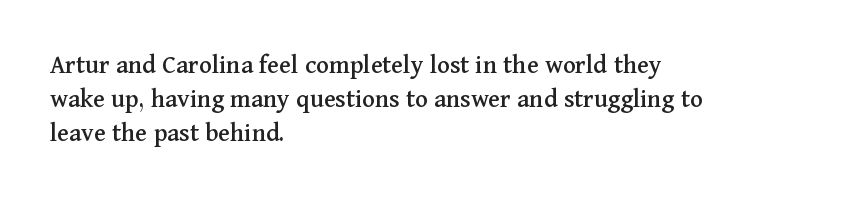
{"italic": "no", "underline": "no", "align": "left", "line_spacing": "normal", "line_spacing_ratio": 1.26, "letter_spacing": "normal", "letter_spacing_em": 0.0, "glyph_px": 27}
